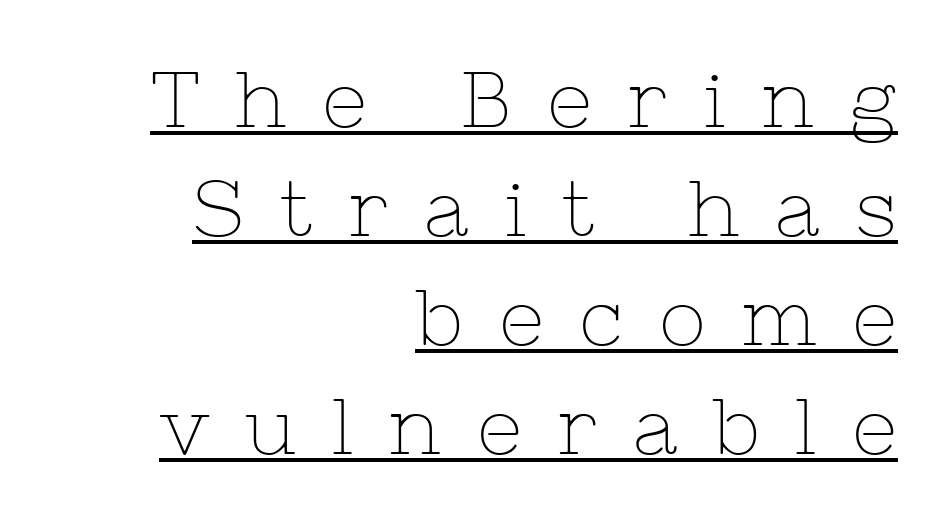
Check where the strokes stop: tiny serifs finish them off. When letters stand straight like this, we call the style roman or upright. On a weight scale, this lands at 450 or below. The face used here is rendered with a markedly widened letterfit.
